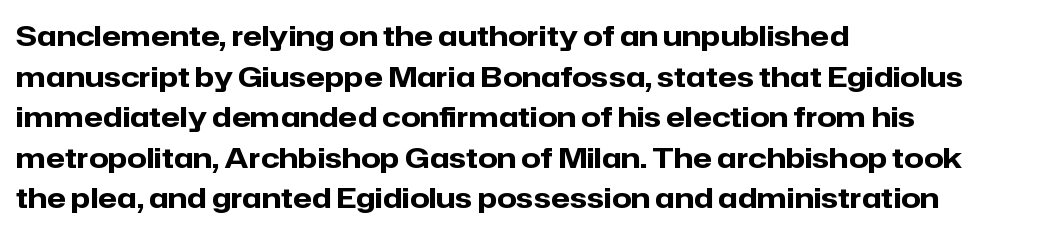
The image shows 28 px heavy sans-serif type, upright; set left-aligned, normal line spacing (1.45x), normal letter spacing, not underlined; low stroke contrast and a medium x-height.
